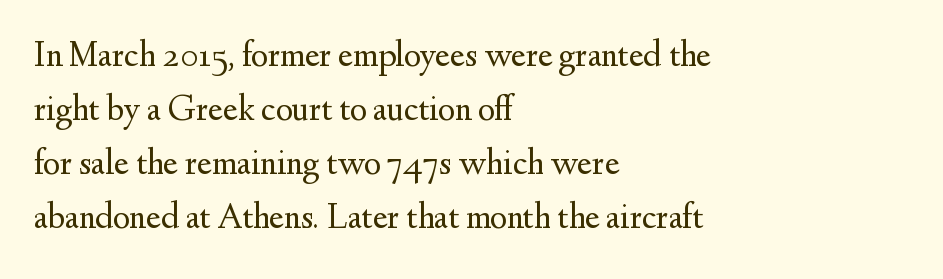
The image shows 36 px regular-weight serif type, upright; set left-aligned, normal line spacing (1.5x), normal letter spacing, not underlined; medium stroke contrast and a small x-height.
